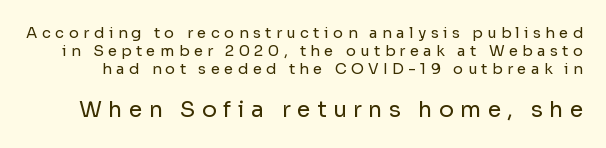
{"italic": "no", "bold": "no", "underline": "no", "line_spacing_ratio": 1.21, "letter_spacing": "wide", "letter_spacing_em": 0.29, "larger_block": "second", "size_ratio": 1.47, "glyph_px": 22}
